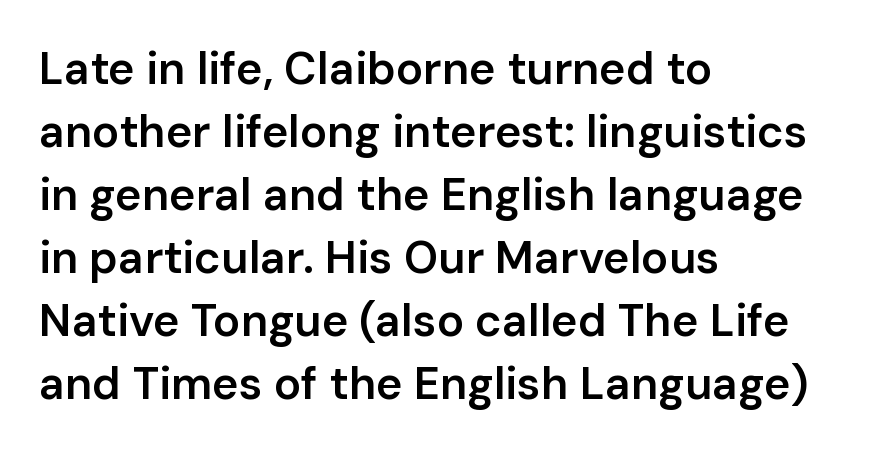
The rendering anchors every line to the left-hand side. Strokes here are thickened, but only to semibold level. Letterform terminals end flat and unadorned throughout the passage. Line spacing here is normal. Honestly, there is no underline to notice here at all.
